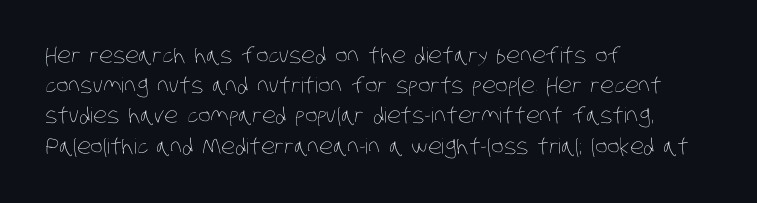
Q: Is the text bold? A: No.
Q: Is the text underlined? A: No.
Q: How is the paragraph aligned? A: Left-aligned.
Q: Is the spacing between letters normal or unusually wide? A: Normal.
Q: Is the spacing between lines tight, normal or loose? A: Normal.
